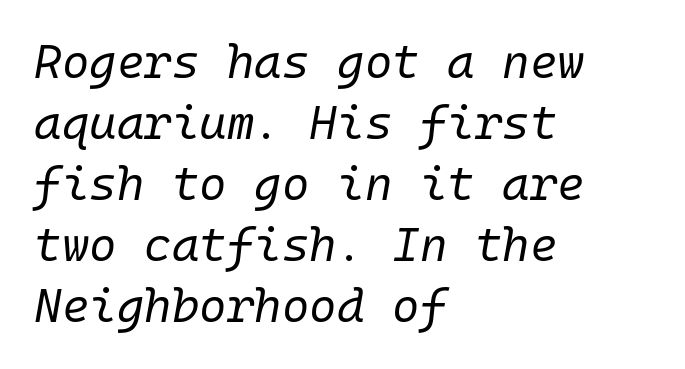
Q: Is the text bold? A: No.
Q: Is the text italic (slanted)? A: Yes, it leans right by about 10 degrees.
Q: Is the text underlined? A: No.
Q: How is the paragraph aligned? A: Left-aligned.
Q: Is the spacing between letters normal or unusually wide? A: Normal.
Q: Is the spacing between lines tight, normal or loose? A: Normal.
Q: Width (condensed, normal, or wide)? A: Normal.
Q: Stroke contrast? A: Low.
Q: x-height? A: Medium.
